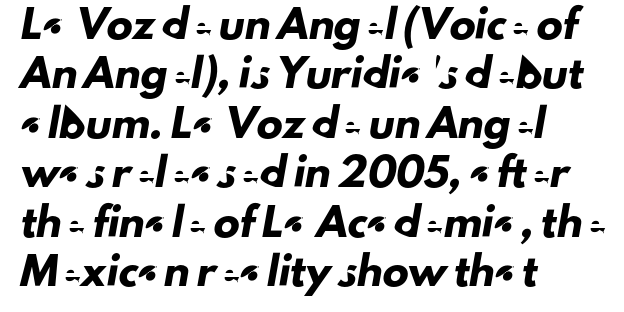
The image shows 26 px text type; set left-aligned, loose line spacing (1.9x), normal letter spacing, not underlined.
